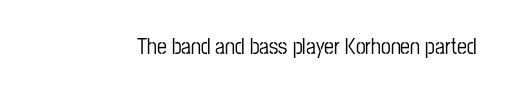
Tall strokes in this sample are plumb rather than angled. Short note: letters normally spaced. Lines of text with bare space underneath.
